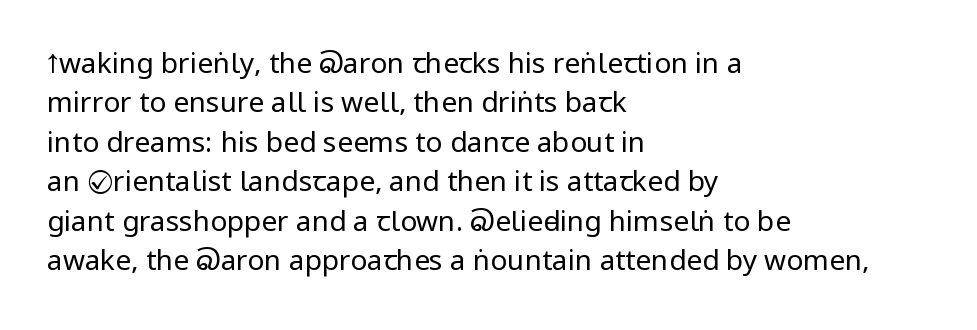
Q: Is the text bold? A: No.
Q: Is the text italic (slanted)? A: No, it is upright.
Q: Is the typeface a serif or a sans-serif typeface? A: Sans-serif.
Q: Is the text underlined? A: No.
Q: How is the paragraph aligned? A: Left-aligned.
Q: Is the spacing between letters normal or unusually wide? A: Normal.
Q: Is the spacing between lines tight, normal or loose? A: Normal.
Q: Width (condensed, normal, or wide)? A: Condensed.
Q: Stroke contrast? A: Low.
Q: x-height? A: Large.
Q: Monospaced? A: No.
